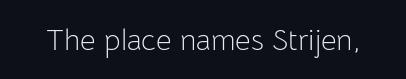
You can tell it's not italic because the verticals are truly vertical. Descender tails drop into unmarked territory. This is sans-serif lettering, the kind often seen on screens and signage. The passage shown is typed in a proportional face where columns would drift. Bold? No — there's no thickening of the strokes.
